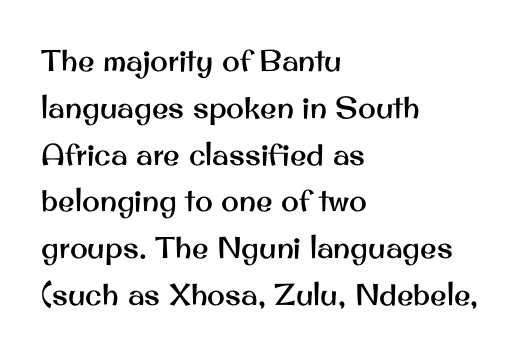
The image shows 30 px sans-serif type, upright; set left-aligned, normal line spacing (1.56x), normal letter spacing, not underlined; medium stroke contrast and a small x-height.
